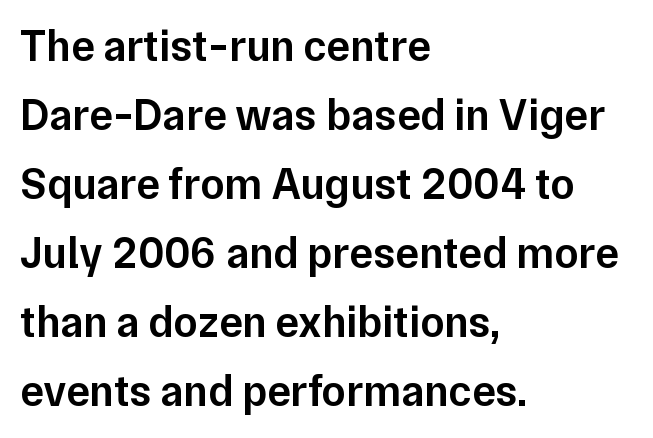
{"serif": "no", "italic": "no", "bold": "semi", "weight": "semibold", "width": "normal", "stroke_contrast": "low", "x_height": "medium", "monospaced": "no", "underline": "no", "align": "left", "line_spacing": "normal", "line_spacing_ratio": 1.57, "letter_spacing": "normal", "letter_spacing_em": 0.0, "glyph_px": 44}
